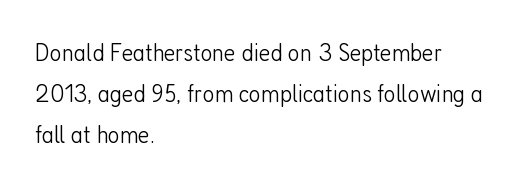
{"italic": "no", "bold": "no", "underline": "no", "align": "left", "line_spacing": "normal", "line_spacing_ratio": 1.58, "letter_spacing": "normal", "letter_spacing_em": 0.0, "glyph_px": 26}
